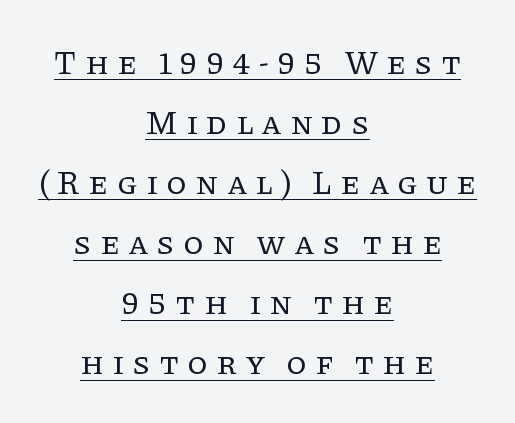
The image shows 33 px regular-weight serif type, upright; set centered, line spacing 1.82x, unusually wide letter spacing (+0.25 em), underlined; low stroke contrast and a large x-height.
